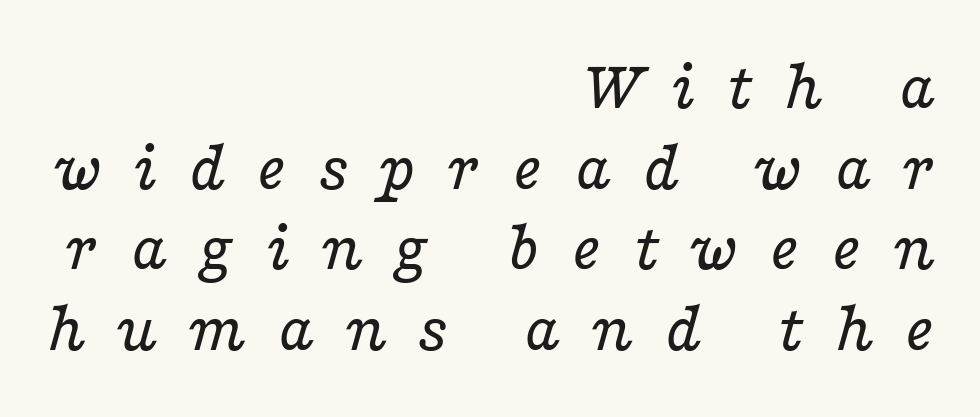
{"serif": "yes", "italic": "yes", "lean": "right", "slant_degrees": 16, "bold": "no", "weight": "regular", "width": "wide", "stroke_contrast": "low", "x_height": "medium", "monospaced": "no", "underline": "no", "align": "right", "line_spacing": "tight", "line_spacing_ratio": 1.12, "letter_spacing": "wide", "letter_spacing_em": 0.42, "glyph_px": 72}
